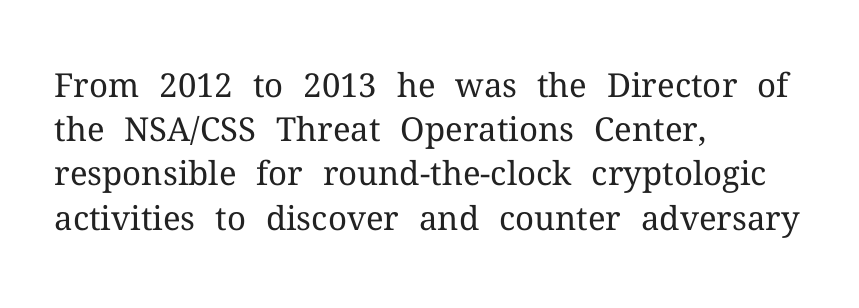
Q: Is the text bold? A: No.
Q: Is the text italic (slanted)? A: No, it is upright.
Q: Is the typeface a serif or a sans-serif typeface? A: Serif.
Q: Is the text underlined? A: No.
Q: How is the paragraph aligned? A: Left-aligned.
Q: Is the spacing between letters normal or unusually wide? A: Normal.
Q: Is the spacing between lines tight, normal or loose? A: Normal.
Q: Width (condensed, normal, or wide)? A: Normal.
Q: Stroke contrast? A: Medium.
Q: x-height? A: Medium.
Q: Monospaced? A: No.
